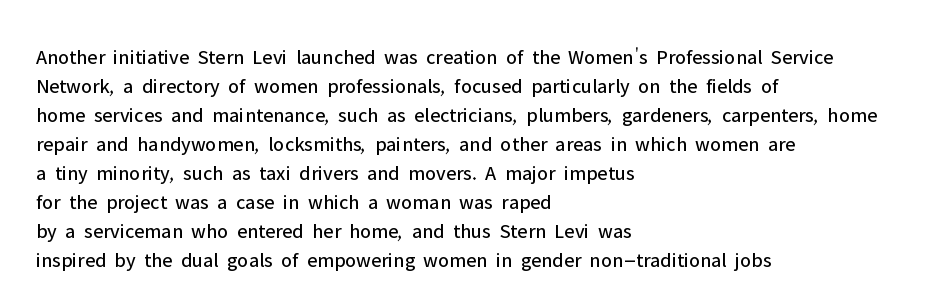
The image shows 21 px text type, upright; set left-aligned, normal line spacing (1.38x), normal letter spacing, not underlined.
